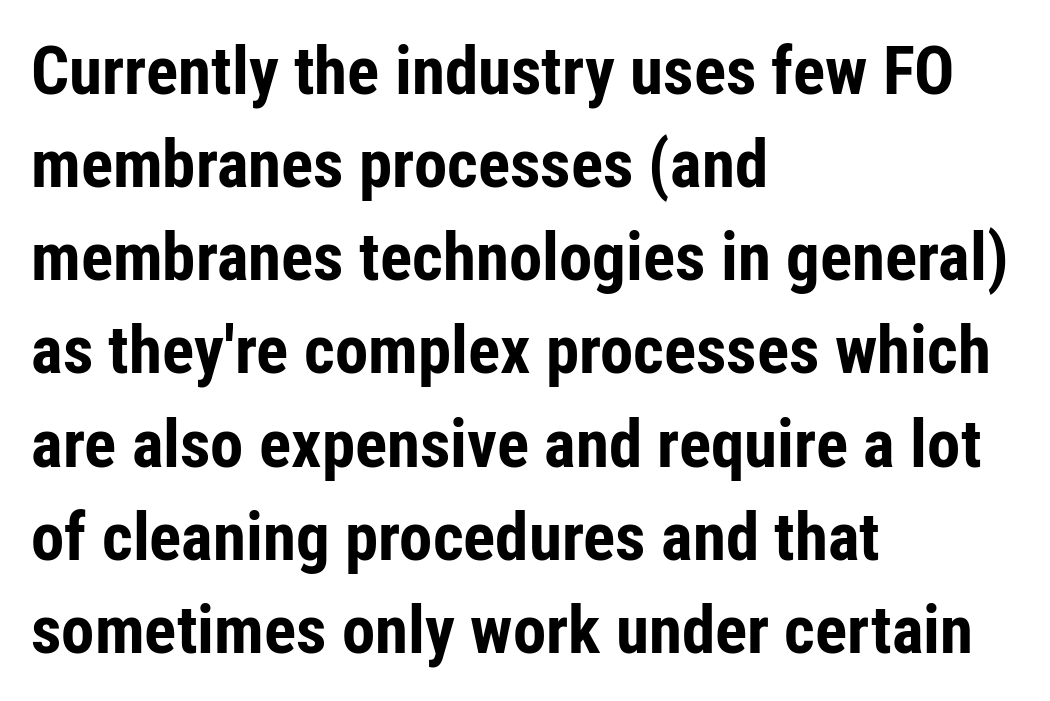
The image shows 67 px bold, condensed sans-serif type, upright; set left-aligned, normal line spacing (1.39x), normal letter spacing, not underlined; low stroke contrast and a medium x-height.
